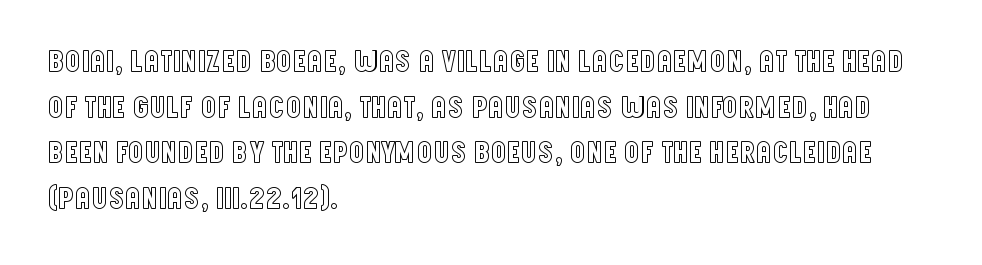
Notice how descenders clear the ascenders below comfortably — that's standard leading. A typesetter would call this proportional, since set widths differ per character. All the whitespace from short lines collects on the right. Is the letter spacing exaggerated? No — it looks like the ordinary default. Beneath every word, the page is bare. You can tell it's not italic because the verticals are truly vertical.
